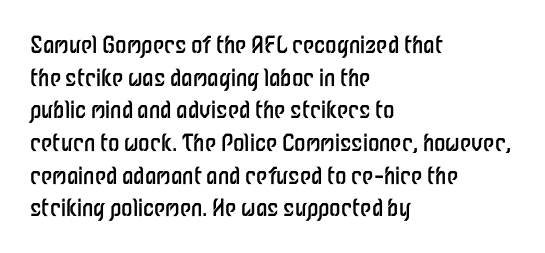
Characters follow at the spacing the type designer built in. The letterforms sit at book weight or below. Rendered with straight, roman letterforms. The rows are spaced the way most documents space them. The strip under each line holds only bare page.
